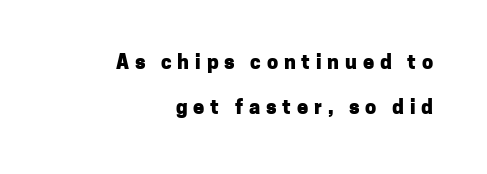
The image shows 20 px bold type, upright; set right-aligned, loose line spacing (2.26x), unusually wide letter spacing (+0.29 em), not underlined.
